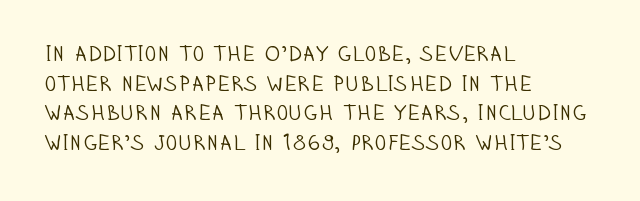
The image shows 22 px text type, upright; set left-aligned, normal line spacing (1.35x), normal letter spacing, not underlined.
